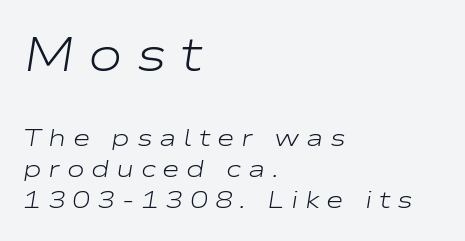
The rendering applies a slant to the glyphs. Proportional: the letters do not fall into vertical columns. Is the stroke heavy? The answer is a plain regular-or-lighter. Does the copy run flush right? No — it runs flush left.
